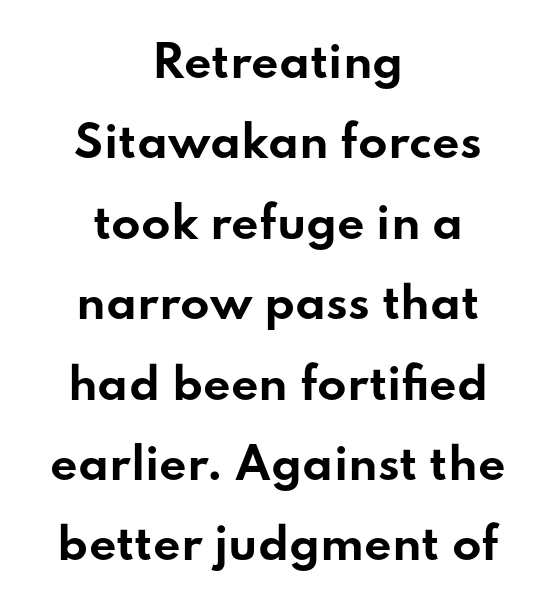
{"serif": "no", "italic": "no", "bold": "yes", "weight": "bold", "width": "wide", "stroke_contrast": "low", "x_height": "small", "monospaced": "no", "underline": "no", "align": "center", "line_spacing_ratio": 1.87, "letter_spacing": "normal", "letter_spacing_em": 0.0, "glyph_px": 43}
